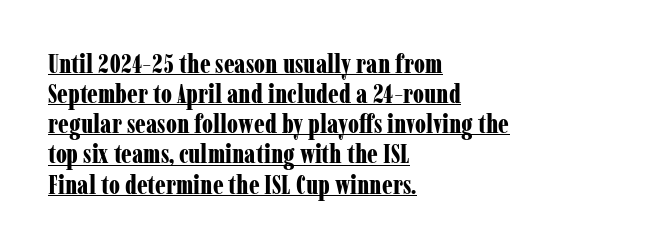
Q: Is the text bold? A: Yes.
Q: Is the text italic (slanted)? A: No, it is upright.
Q: Is the text underlined? A: Yes.
Q: How is the paragraph aligned? A: Left-aligned.
Q: Is the spacing between letters normal or unusually wide? A: Normal.
